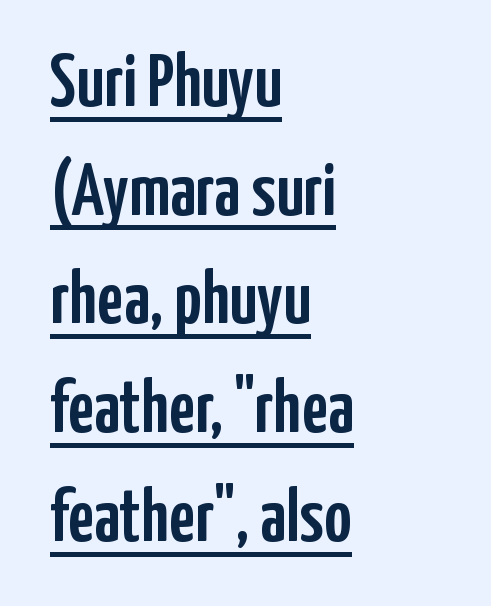
Q: Is the text italic (slanted)? A: No, it is upright.
Q: Is the typeface a serif or a sans-serif typeface? A: Sans-serif.
Q: Is the text underlined? A: Yes.
Q: How is the paragraph aligned? A: Left-aligned.
Q: Is the spacing between letters normal or unusually wide? A: Normal.
Q: Is the spacing between lines tight, normal or loose? A: Normal.
Q: Width (condensed, normal, or wide)? A: Condensed.
Q: Stroke contrast? A: Low.
Q: x-height? A: Medium.
Q: Monospaced? A: No.
